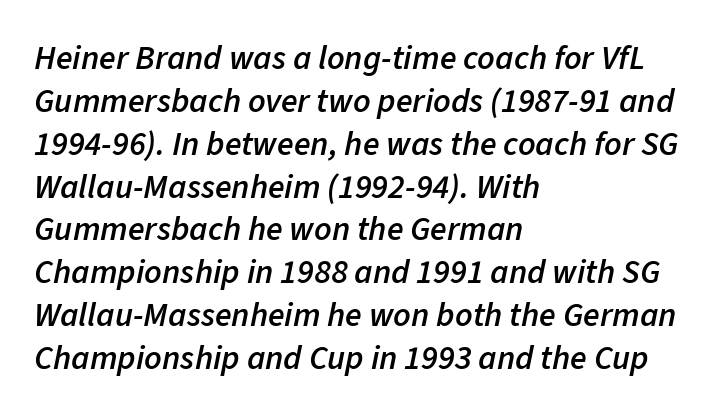
Italic? Definitely — the glyphs are oblique. You could not count columns in this text — the font is proportionally spaced. Layout note: lines flush left. The passage shown is semibold, sitting just below true bold. How are the letters spaced? Ordinarily, with no added tracking. This sample keeps an unexceptional amount of space between lines.
